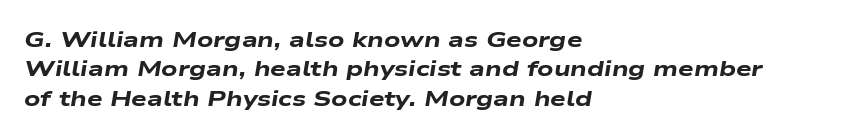
{"italic": "yes", "lean": "right", "slant_degrees": 9, "bold": "yes", "underline": "no", "align": "left", "line_spacing": "normal", "line_spacing_ratio": 1.33, "letter_spacing": "normal", "letter_spacing_em": 0.0, "glyph_px": 22}
